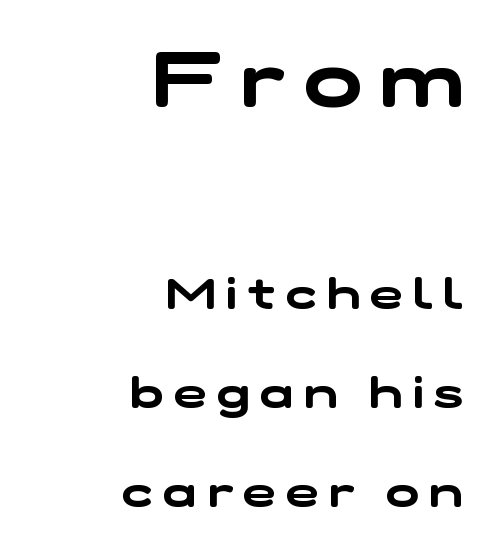
Q: Is the typeface a serif or a sans-serif typeface? A: Sans-serif.
Q: Is the text underlined? A: No.
Q: How is the paragraph aligned? A: Right-aligned.
Q: Is the spacing between letters normal or unusually wide? A: Unusually wide.
Q: Is the spacing between lines tight, normal or loose? A: Loose.
Q: Which block of text is set in a larger size, the first (top) or the second (bottom)? A: The first (top) one.
Q: Width (condensed, normal, or wide)? A: Wide.
Q: Stroke contrast? A: Low.
Q: x-height? A: Medium.
Q: Monospaced? A: No.
